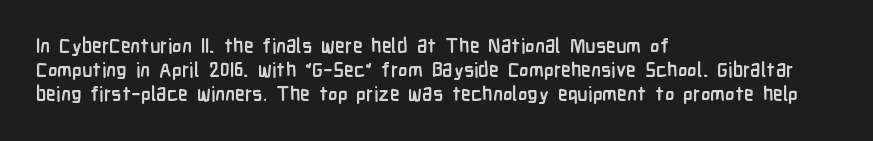
{"italic": "no", "bold": "yes", "underline": "no", "align": "left", "line_spacing_ratio": 1.21, "letter_spacing": "normal", "letter_spacing_em": 0.0, "glyph_px": 20}
